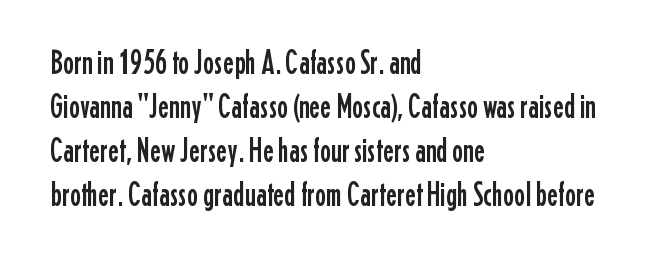
The image shows 33 px condensed sans-serif type, upright; set left-aligned, normal line spacing (1.33x), normal letter spacing, not underlined; low stroke contrast and a medium x-height.
